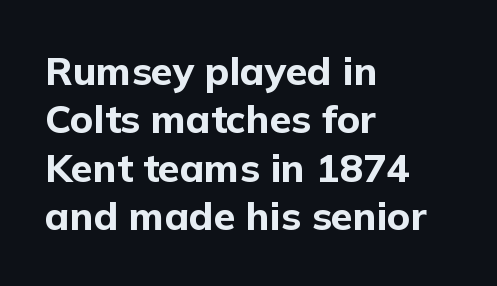
Q: Is the text bold? A: Yes.
Q: Is the text italic (slanted)? A: No, it is upright.
Q: Is the typeface a serif or a sans-serif typeface? A: Sans-serif.
Q: Is the text underlined? A: No.
Q: How is the paragraph aligned? A: Left-aligned.
Q: Is the spacing between letters normal or unusually wide? A: Normal.
Q: Width (condensed, normal, or wide)? A: Normal.
Q: Stroke contrast? A: Low.
Q: x-height? A: Medium.
Q: Monospaced? A: No.
